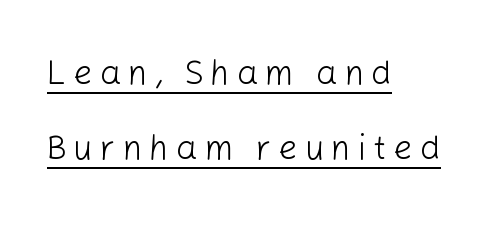
Q: Is the text bold? A: No.
Q: Is the text italic (slanted)? A: No, it is upright.
Q: Is the typeface a serif or a sans-serif typeface? A: Sans-serif.
Q: Is the text underlined? A: Yes.
Q: How is the paragraph aligned? A: Left-aligned.
Q: Is the spacing between letters normal or unusually wide? A: Unusually wide.
Q: Is the spacing between lines tight, normal or loose? A: Loose.
Q: Width (condensed, normal, or wide)? A: Normal.
Q: Stroke contrast? A: Low.
Q: x-height? A: Medium.
Q: Monospaced? A: No.
